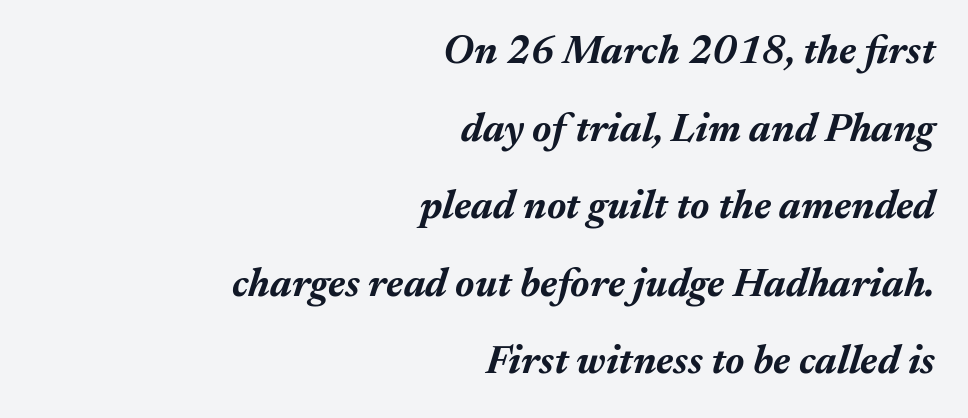
Lines of text with bare space underneath. You'd pick this weight for a headline — it's a proper bold. In terms of posture, this sample is oblique. Note the varied advance widths — an 'i' is clearly narrower than an 'm'. Which margin do the lines hug? The right one — the left edge is uneven. A typesetter would call this zero additional tracking.
